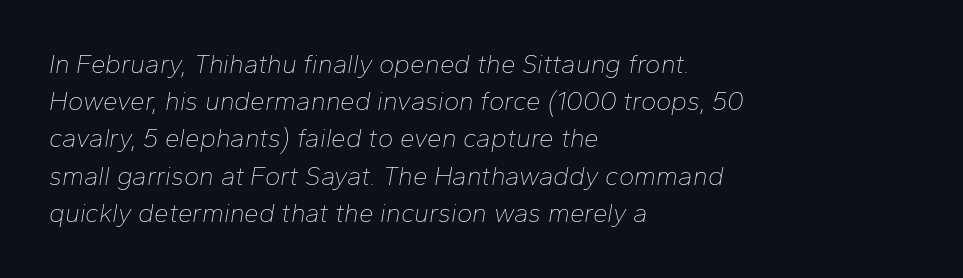
Q: Is the text bold? A: No.
Q: Is the text italic (slanted)? A: Yes, it leans right by about 10 degrees.
Q: Is the text underlined? A: No.
Q: How is the paragraph aligned? A: Left-aligned.
Q: Is the spacing between letters normal or unusually wide? A: Normal.
Q: Is the spacing between lines tight, normal or loose? A: Normal.
